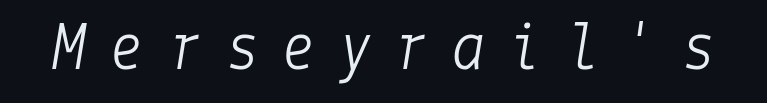
The image shows 70 px light type, italic (leaning right); set unusually wide letter spacing (+0.32 em), not underlined; low stroke contrast and a medium x-height.
